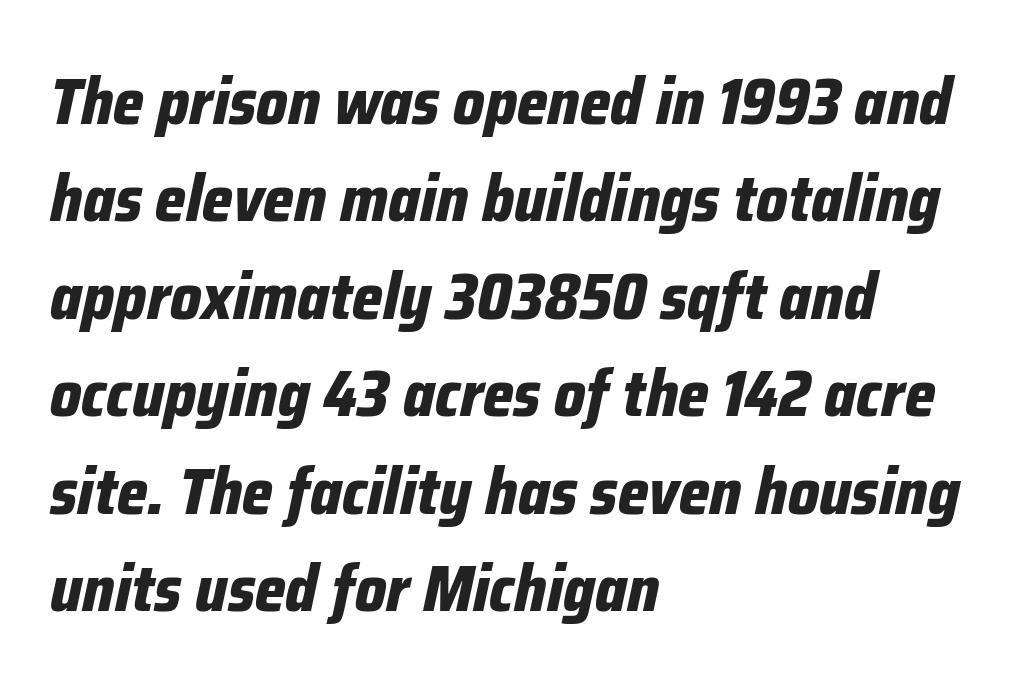
When letters slant like this, we call the style italic. The space directly below the letters is spotless. The leading is moderate, giving the passage an even texture. The lines in this sample share a left origin and differ only in where they stop. A typesetter would call this proportional, since set widths differ per character. The passage shown is emphatically bold.
